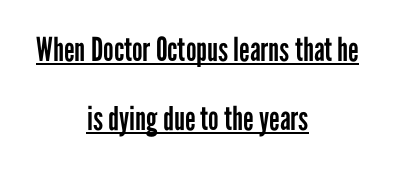
Q: Is the text bold? A: No.
Q: Is the text italic (slanted)? A: No, it is upright.
Q: Is the typeface a serif or a sans-serif typeface? A: Sans-serif.
Q: Is the text underlined? A: Yes.
Q: How is the paragraph aligned? A: Centered.
Q: Is the spacing between letters normal or unusually wide? A: Normal.
Q: Is the spacing between lines tight, normal or loose? A: Loose.
Q: Width (condensed, normal, or wide)? A: Condensed.
Q: Stroke contrast? A: Low.
Q: x-height? A: Medium.
Q: Monospaced? A: No.
